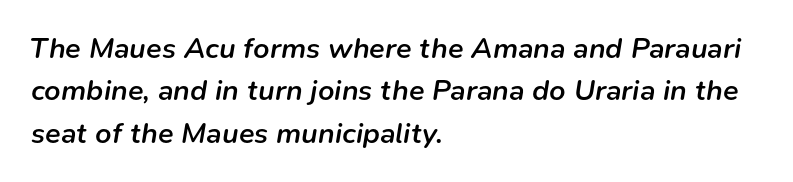
Looking at the ascenders, they clearly lean. Caption: standard tracking, unaltered. A classic flush-left, rag-right setting is used for this passage. The face used here is proportionally spaced, like ordinary book or web type. Stroke thickness is moderately raised; the sample reads as semibold.
